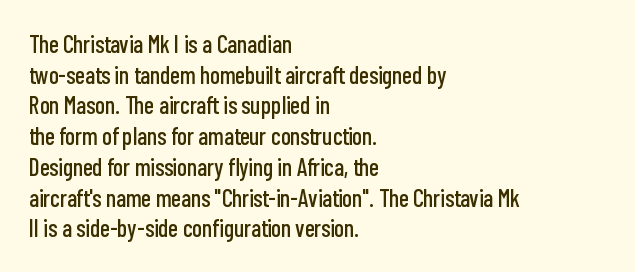
{"italic": "no", "underline": "no", "align": "left", "line_spacing": "normal", "line_spacing_ratio": 1.28, "letter_spacing": "normal", "letter_spacing_em": 0.0, "glyph_px": 24}
